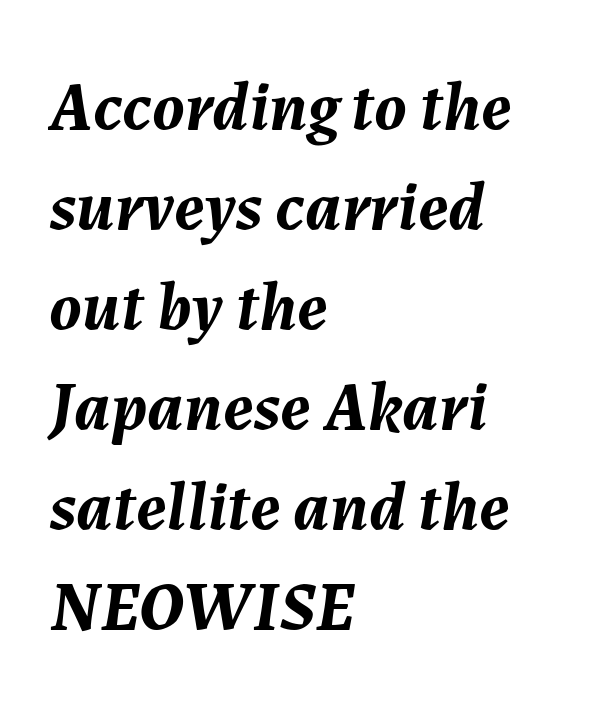
Q: Is the text bold? A: Yes.
Q: Is the text italic (slanted)? A: Yes, it leans right by about 7 degrees.
Q: Is the text underlined? A: No.
Q: How is the paragraph aligned? A: Left-aligned.
Q: Is the spacing between letters normal or unusually wide? A: Normal.
Q: Is the spacing between lines tight, normal or loose? A: Normal.
Q: Width (condensed, normal, or wide)? A: Normal.
Q: Stroke contrast? A: Medium.
Q: x-height? A: Medium.
Q: Monospaced? A: No.
